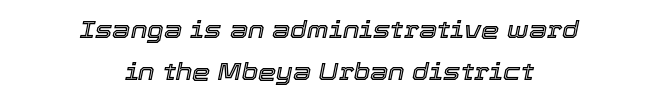
Q: Is the text italic (slanted)? A: Yes, it leans right by about 12 degrees.
Q: Is the text underlined? A: No.
Q: How is the paragraph aligned? A: Centered.
Q: Is the spacing between letters normal or unusually wide? A: Normal.
